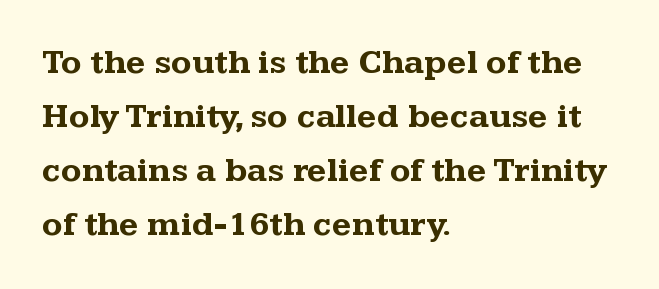
The passage shown is emphatically bold. The lines are quadded left. A typesetter would call this proportional, since set widths differ per character. This is serif lettering, the kind often seen in printed books.
